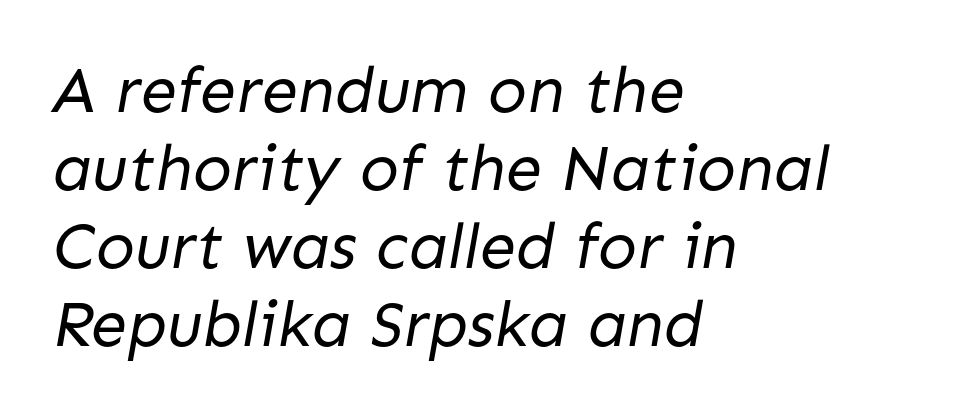
The image shows 65 px regular-weight sans-serif type; set left-aligned, line spacing 1.2x, normal letter spacing, not underlined; low stroke contrast and a medium x-height.
